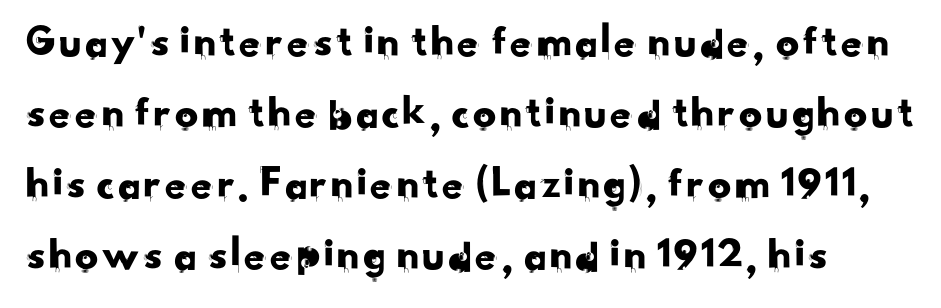
The image shows 46 px sans-serif type; set normal line spacing (1.54x), normal letter spacing, not underlined; low stroke contrast and a small x-height.
